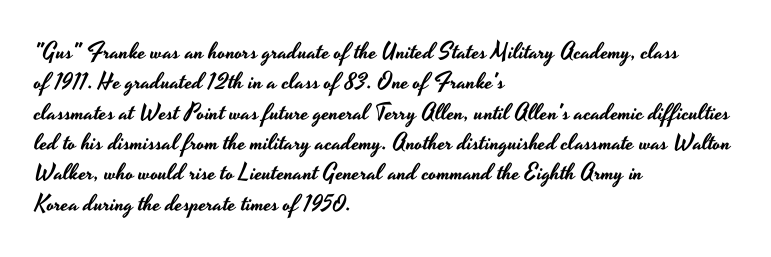
The face used here is rendered with its standard letterfit. These lines are set flush left with a ragged right edge. The glyphs are unaccompanied by any horizontal stroke below them. Normally led — the rows are evenly, conventionally spaced.
